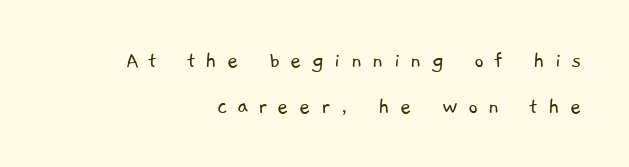
{"bold": "no", "underline": "no", "align": "right", "line_spacing": "loose", "line_spacing_ratio": 1.91, "letter_spacing": "wide", "letter_spacing_em": 0.42, "glyph_px": 24}
